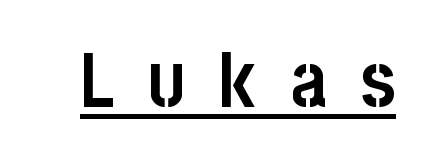
Q: Is the text bold? A: Yes.
Q: Is the text italic (slanted)? A: No, it is upright.
Q: Is the typeface a serif or a sans-serif typeface? A: Sans-serif.
Q: Is the text underlined? A: Yes.
Q: Is the spacing between letters normal or unusually wide? A: Unusually wide.
Q: Width (condensed, normal, or wide)? A: Condensed.
Q: Stroke contrast? A: Low.
Q: x-height? A: Large.
Q: Monospaced? A: No.
